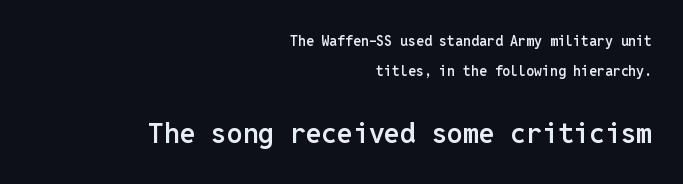
Q: Is the text bold? A: Semi-bold.
Q: Is the text italic (slanted)? A: No, it is upright.
Q: Is the typeface a serif or a sans-serif typeface? A: Sans-serif.
Q: Is the text underlined? A: No.
Q: How is the paragraph aligned? A: Right-aligned.
Q: Is the spacing between letters normal or unusually wide? A: Normal.
Q: Is the spacing between lines tight, normal or loose? A: Loose.
Q: Which block of text is set in a larger size, the first (top) or the second (bottom)? A: The second (bottom) one.
Q: Width (condensed, normal, or wide)? A: Normal.
Q: Stroke contrast? A: Low.
Q: x-height? A: Medium.
Q: Monospaced? A: Yes.
